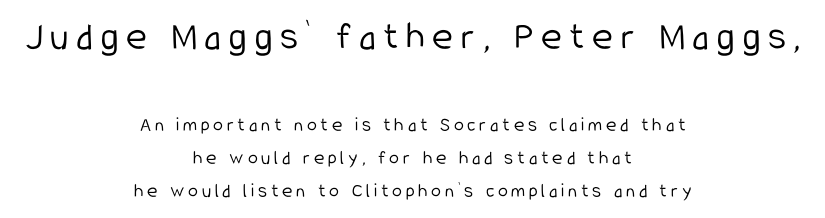
{"serif": "no", "italic": "no", "bold": "no", "weight": "light", "width": "condensed", "stroke_contrast": "low", "x_height": "medium", "monospaced": "no", "underline": "no", "align": "center", "line_spacing": "normal", "line_spacing_ratio": 1.65, "larger_block": "first", "size_ratio": 2.0, "glyph_px": 40}
